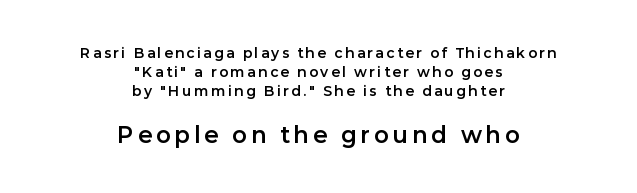
Q: Is the text italic (slanted)? A: No, it is upright.
Q: Is the text underlined? A: No.
Q: How is the paragraph aligned? A: Centered.
Q: Is the spacing between lines tight, normal or loose? A: Normal.
Q: Which block of text is set in a larger size, the first (top) or the second (bottom)? A: The second (bottom) one.
